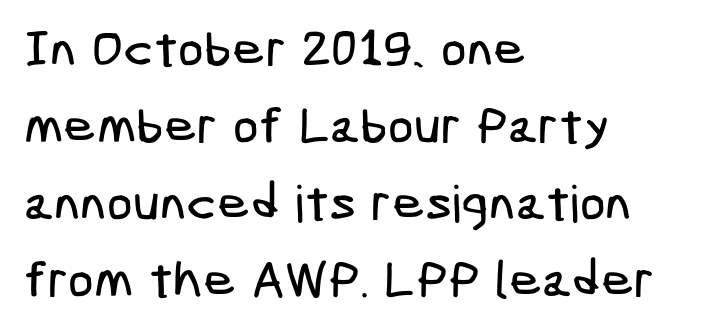
{"serif": "no", "width": "condensed", "stroke_contrast": "low", "x_height": "medium", "underline": "no", "align": "left", "line_spacing": "normal", "line_spacing_ratio": 1.51, "letter_spacing": "normal", "letter_spacing_em": 0.0, "glyph_px": 51}
